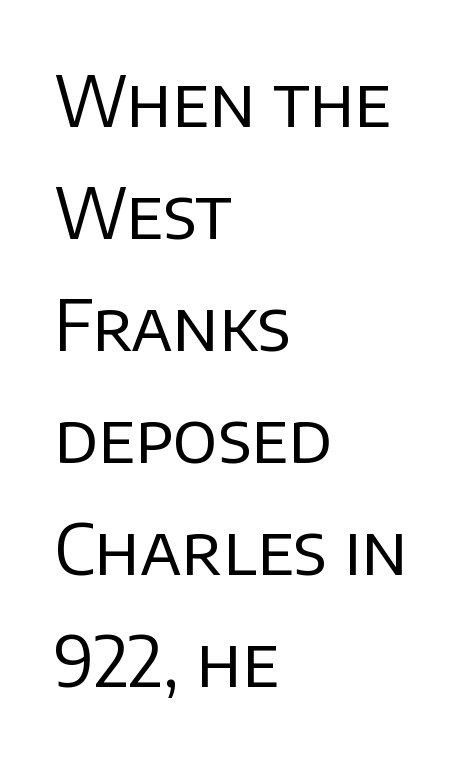
The image shows 70 px regular-weight sans-serif type, upright; set left-aligned, normal line spacing (1.6x), normal letter spacing, not underlined; low stroke contrast and a large x-height.
